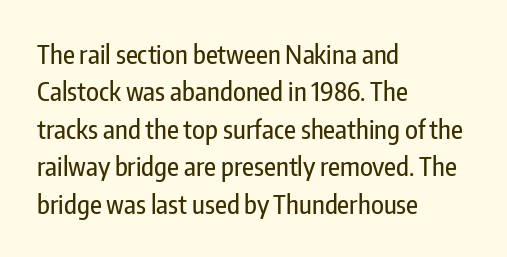
{"italic": "no", "underline": "no", "align": "left", "line_spacing": "normal", "line_spacing_ratio": 1.44, "letter_spacing": "normal", "letter_spacing_em": 0.0, "glyph_px": 26}
